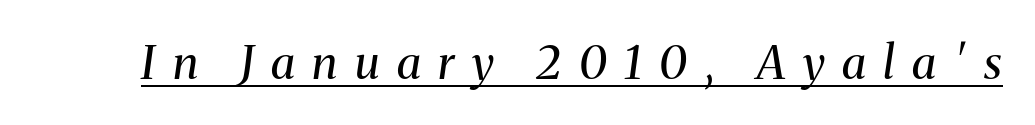
The image shows 46 px regular-weight serif type, italic (leaning right); set unusually wide letter spacing (+0.38 em), underlined; medium stroke contrast and a medium x-height.
